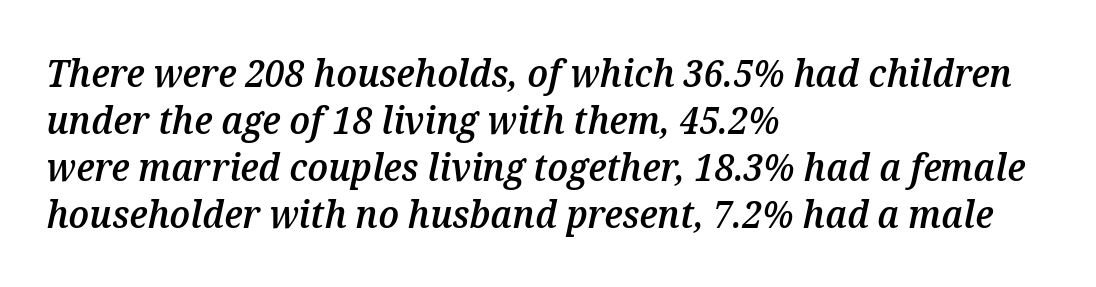
Q: Is the text bold? A: Semi-bold.
Q: Is the text italic (slanted)? A: Yes, it leans right by about 12 degrees.
Q: Is the text underlined? A: No.
Q: How is the paragraph aligned? A: Left-aligned.
Q: Is the spacing between letters normal or unusually wide? A: Normal.
Q: Width (condensed, normal, or wide)? A: Normal.
Q: Stroke contrast? A: Medium.
Q: x-height? A: Medium.
Q: Monospaced? A: No.
